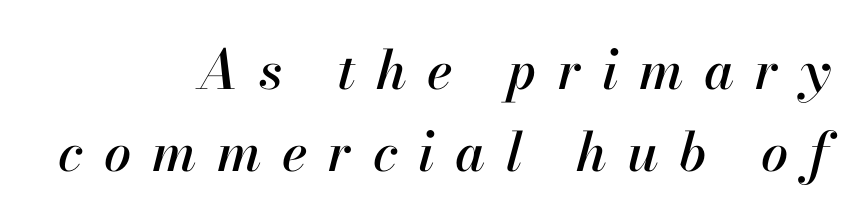
The image shows 54 px text type, italic (leaning right); set right-aligned, normal line spacing (1.52x), unusually wide letter spacing (+0.38 em), not underlined; high stroke contrast and a small x-height.
